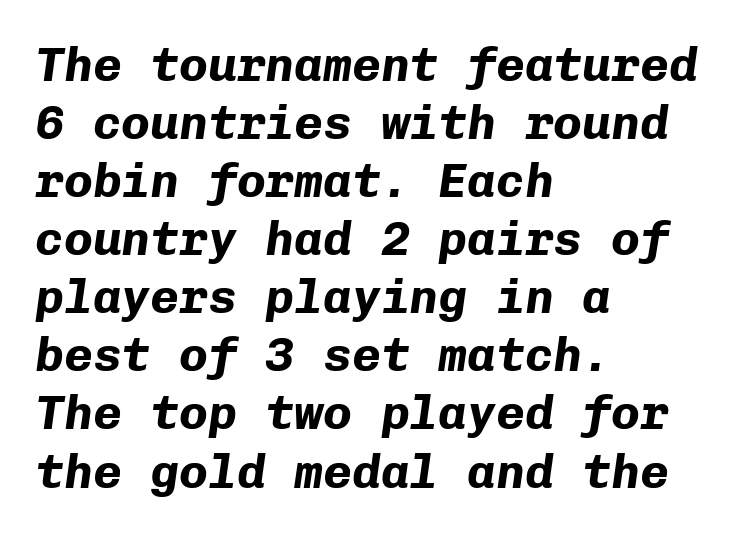
{"italic": "yes", "lean": "right", "slant_degrees": 8, "bold": "yes", "weight": "bold", "width": "normal", "stroke_contrast": "low", "x_height": "medium", "monospaced": "yes", "underline": "no", "align": "left", "line_spacing_ratio": 1.21, "letter_spacing": "normal", "letter_spacing_em": 0.0, "glyph_px": 48}
